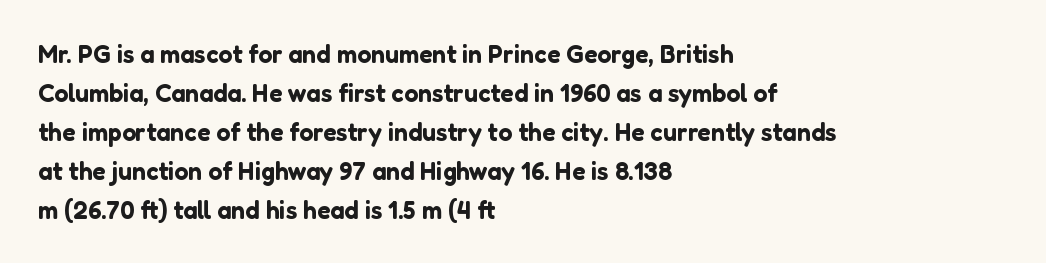
{"italic": "no", "underline": "no", "align": "left", "line_spacing": "normal", "line_spacing_ratio": 1.56, "letter_spacing": "normal", "letter_spacing_em": 0.0, "glyph_px": 25}
